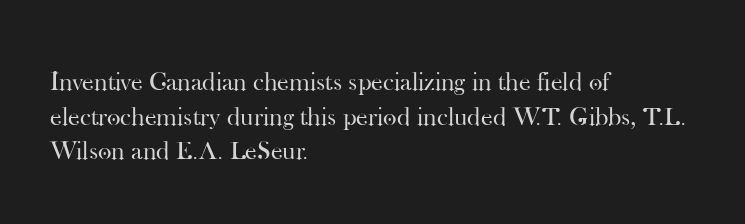
The image shows 26 px text type, upright; set left-aligned, normal line spacing (1.33x), normal letter spacing, not underlined.
